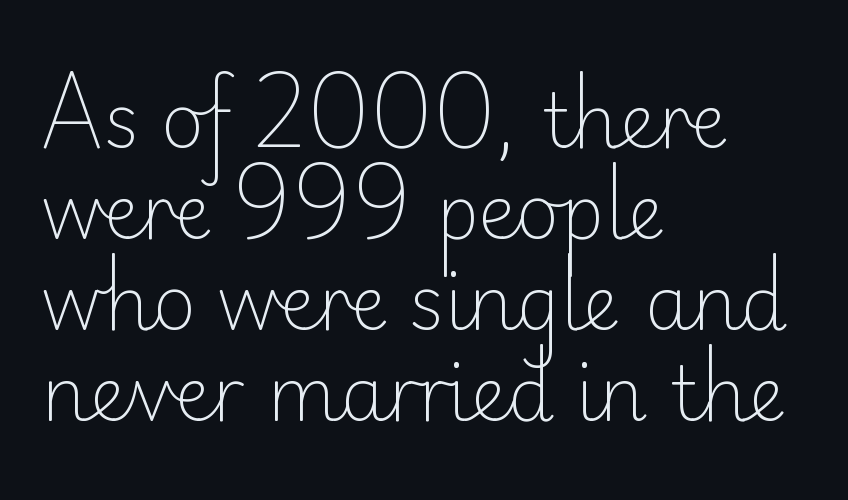
Proportional: the letters do not fall into vertical columns. A roman cut, with each character standing at attention. Stroke mass is kept to a normal reading level or below. Regarding serifs, this sample does without them.
